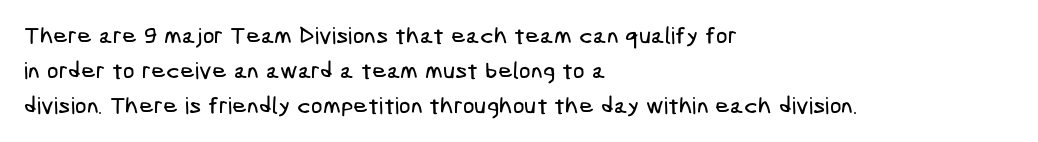
Line starts are locked; line ends wander. Summary of vertical rhythm: regular, with standard interline spacing. What stands out about the letter spacing? Nothing — it is the standard amount. Each row of text sits above clean, open space.
